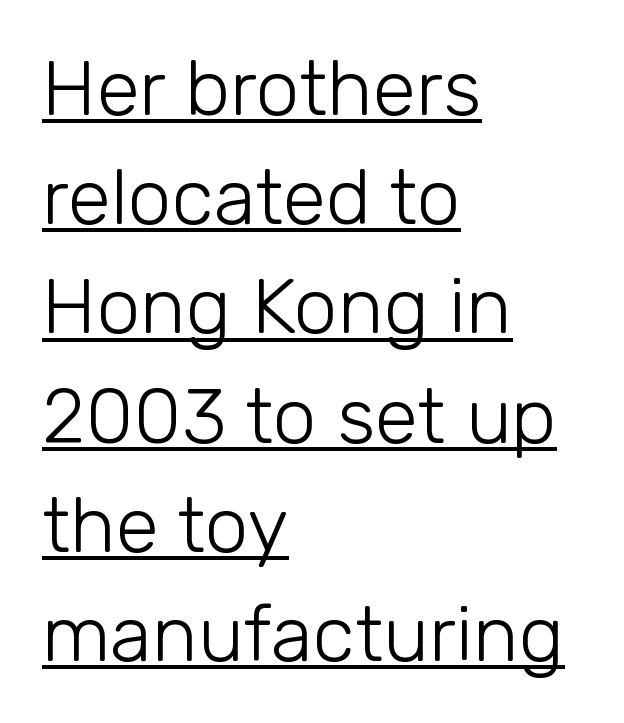
Short note: letters normally spaced. What decoration does the sample have? An underline. The rendering uses a moderate line-height, typical for paragraphs. What kind of face is this? One without serifs — a sans.
